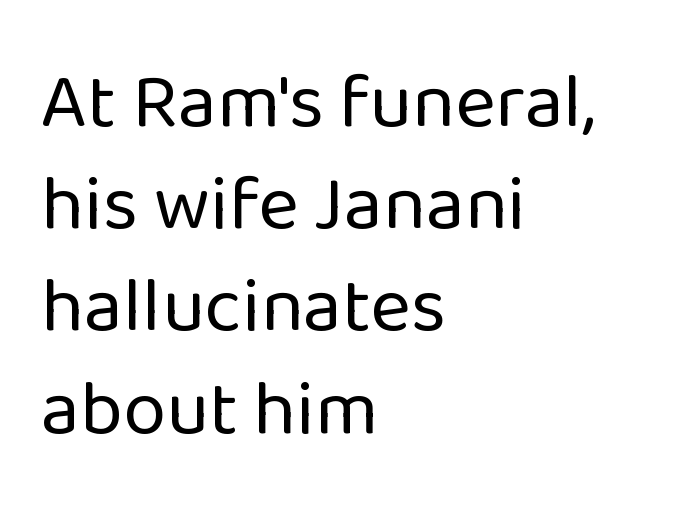
Q: Is the text bold? A: No.
Q: Is the text italic (slanted)? A: No, it is upright.
Q: Is the typeface a serif or a sans-serif typeface? A: Sans-serif.
Q: Is the text underlined? A: No.
Q: How is the paragraph aligned? A: Left-aligned.
Q: Is the spacing between letters normal or unusually wide? A: Normal.
Q: Is the spacing between lines tight, normal or loose? A: Normal.
Q: Width (condensed, normal, or wide)? A: Normal.
Q: Stroke contrast? A: Low.
Q: x-height? A: Medium.
Q: Monospaced? A: No.
